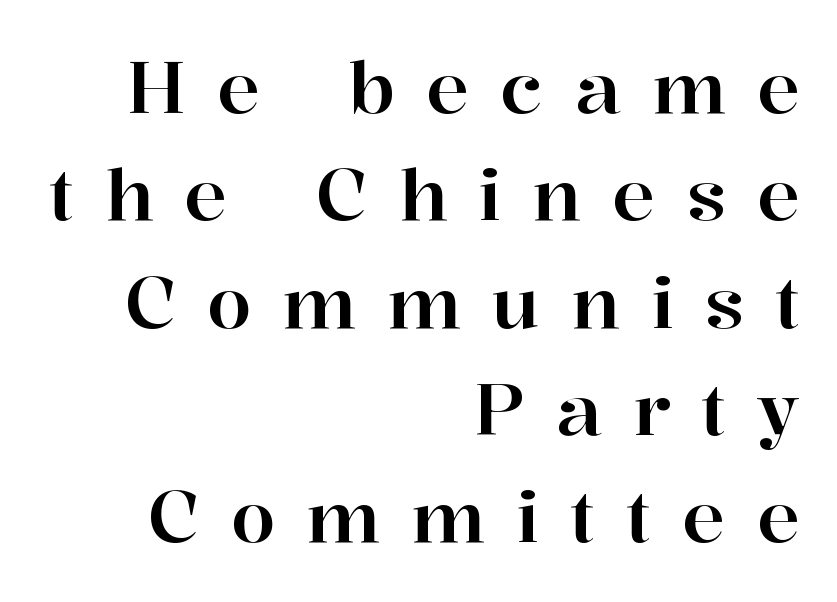
Q: Is the text italic (slanted)? A: No, it is upright.
Q: Is the typeface a serif or a sans-serif typeface? A: Serif.
Q: Is the text underlined? A: No.
Q: How is the paragraph aligned? A: Right-aligned.
Q: Is the spacing between letters normal or unusually wide? A: Unusually wide.
Q: Is the spacing between lines tight, normal or loose? A: Normal.
Q: Width (condensed, normal, or wide)? A: Normal.
Q: Stroke contrast? A: High.
Q: x-height? A: Medium.
Q: Monospaced? A: No.
